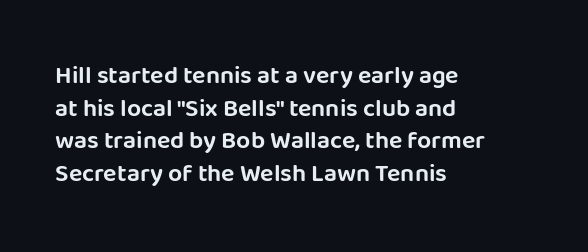
Q: Is the text italic (slanted)? A: No, it is upright.
Q: Is the text underlined? A: No.
Q: How is the paragraph aligned? A: Left-aligned.
Q: Is the spacing between letters normal or unusually wide? A: Normal.
Q: Is the spacing between lines tight, normal or loose? A: Normal.
